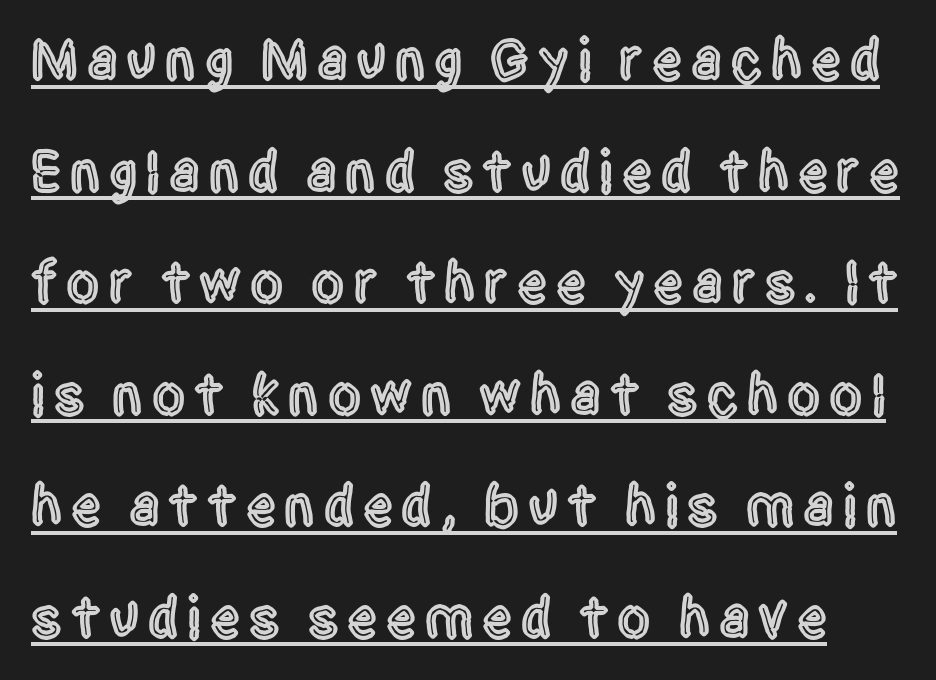
The glyphs in this specimen are sans serif. Each letter keeps its own natural width here, so spacing adapts to shape. No italicization has been applied; the sample stays upright. This sample carries an underscore along the baseline area.
